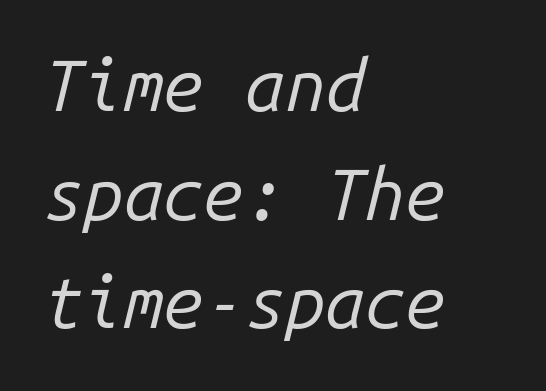
The image shows 72 px regular-weight type, italic (leaning right), monospaced; set left-aligned, normal line spacing (1.51x), normal letter spacing, not underlined; low stroke contrast and a medium x-height.
